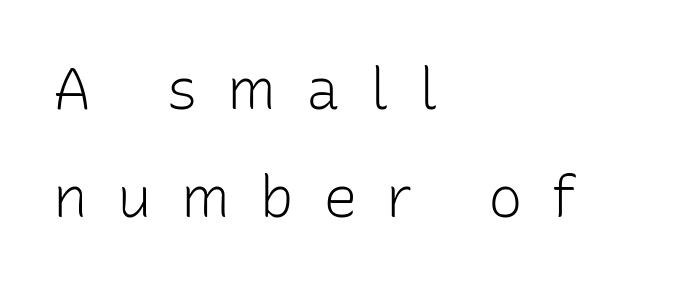
Q: Is the text bold? A: No.
Q: Is the text italic (slanted)? A: No, it is upright.
Q: Is the typeface a serif or a sans-serif typeface? A: Sans-serif.
Q: Is the text underlined? A: No.
Q: How is the paragraph aligned? A: Left-aligned.
Q: Is the spacing between letters normal or unusually wide? A: Unusually wide.
Q: Width (condensed, normal, or wide)? A: Normal.
Q: Stroke contrast? A: Low.
Q: x-height? A: Medium.
Q: Monospaced? A: No.
